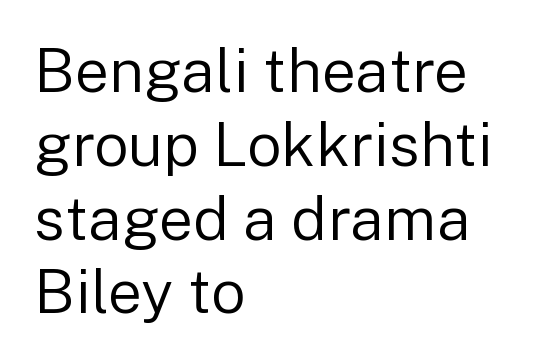
Q: Is the text bold? A: No.
Q: Is the text italic (slanted)? A: No, it is upright.
Q: Is the typeface a serif or a sans-serif typeface? A: Sans-serif.
Q: Is the text underlined? A: No.
Q: How is the paragraph aligned? A: Left-aligned.
Q: Is the spacing between letters normal or unusually wide? A: Normal.
Q: Width (condensed, normal, or wide)? A: Normal.
Q: Stroke contrast? A: Low.
Q: x-height? A: Medium.
Q: Monospaced? A: No.
